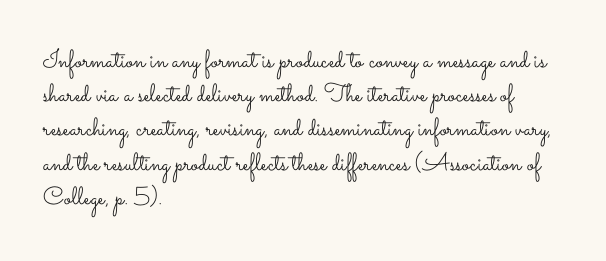
The area under the type is left untouched. Observe the ordinary spacing: letters are neighbours, not strangers. Notice how the passage keeps a crisp vertical edge on the left only.
